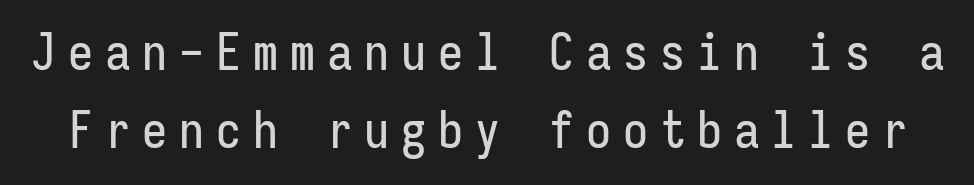
Typographically, this falls in the sans-serif category. Observe the wide spacing: letters keep a clear distance from each other. The gap between lines stays unmarked. Is there much room between lines? A standard amount, neither cramped nor airy.
